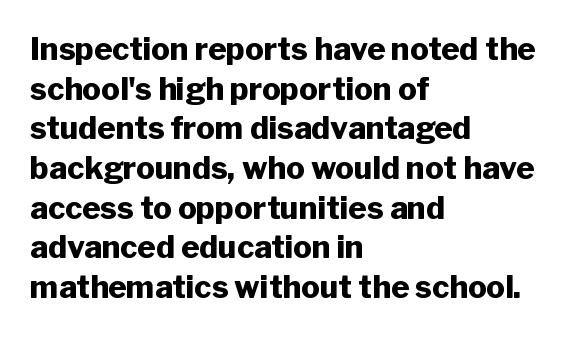
Notice how the passage keeps a crisp vertical edge on the left only. The passage shown has conventional tracking throughout. Summary of weight: heavy, a full bold. Every character sits straight up, as roman type does. Does the type have serifs? No, each stem ends abruptly. Evenly set lines give the paragraph a standard silhouette.
